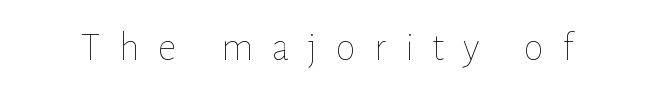
The image shows 41 px thin type, upright; set unusually wide letter spacing (+0.45 em), not underlined; low stroke contrast and a medium x-height.
